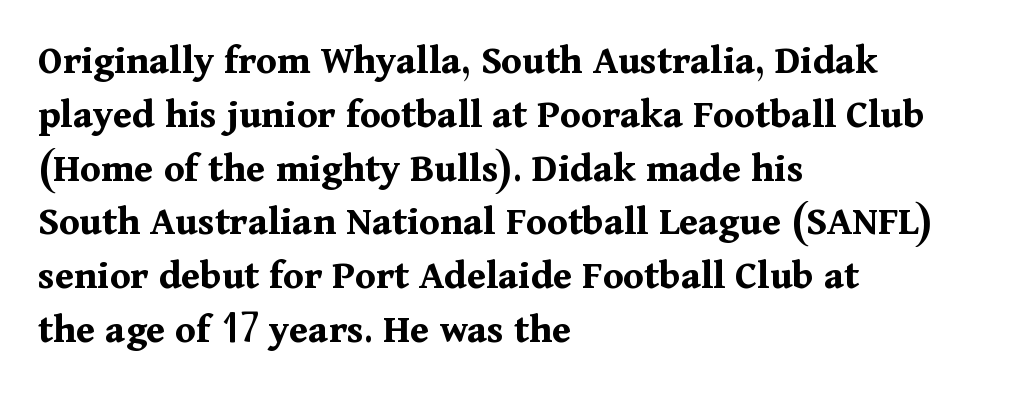
Quick note: not italic, upright. You'd pick this weight for a headline — it's a proper bold. The ragged edge is on the right, which tells us the setting is flush left. The face used here is rendered with its standard letterfit.
